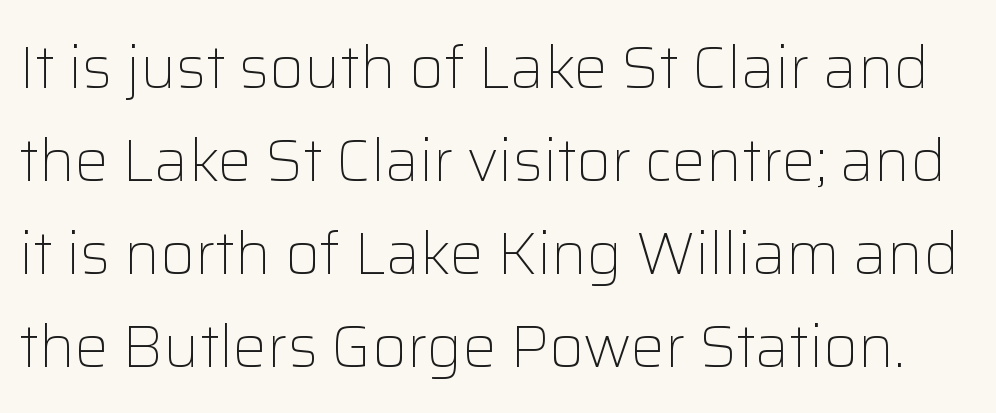
The image shows 60 px light sans-serif type, upright; set normal line spacing (1.55x), normal letter spacing, not underlined; low stroke contrast and a medium x-height.
